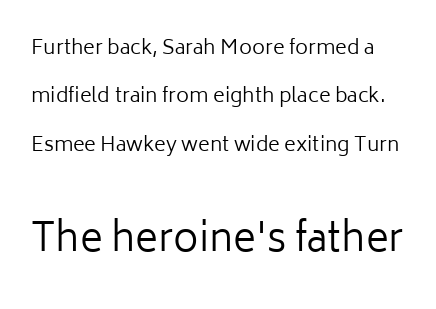
Q: Is the text bold? A: No.
Q: Is the text italic (slanted)? A: No, it is upright.
Q: Is the typeface a serif or a sans-serif typeface? A: Sans-serif.
Q: Is the text underlined? A: No.
Q: Is the spacing between letters normal or unusually wide? A: Normal.
Q: Is the spacing between lines tight, normal or loose? A: Loose.
Q: Which block of text is set in a larger size, the first (top) or the second (bottom)? A: The second (bottom) one.
Q: Width (condensed, normal, or wide)? A: Normal.
Q: Stroke contrast? A: Low.
Q: x-height? A: Medium.
Q: Monospaced? A: No.
